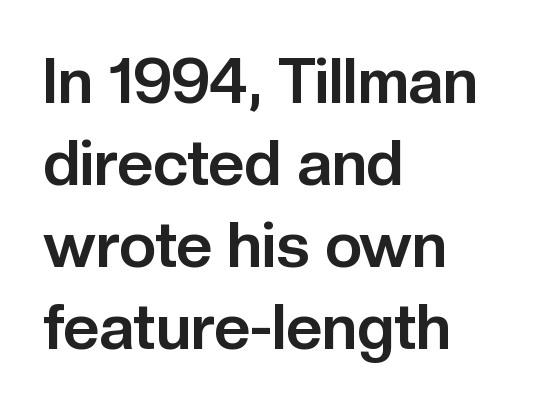
Here the designer chose a conventional face with non-uniform glyph widths. What weight is shown? A full bold with thick strokes. Teacher's note: observe the even left margin — that is flush-left alignment. Short note: letters normally spaced.
